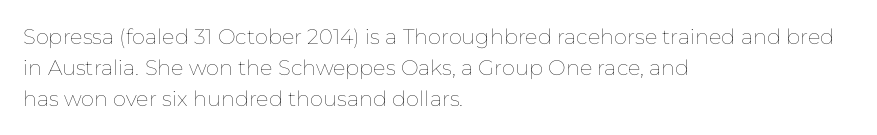
{"italic": "no", "bold": "no", "underline": "no", "align": "left", "line_spacing": "normal", "line_spacing_ratio": 1.47, "letter_spacing": "normal", "letter_spacing_em": 0.0, "glyph_px": 21}
